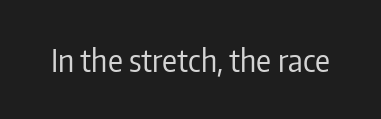
The image shows 31 px regular-weight, condensed sans-serif type, upright; set normal letter spacing, not underlined; low stroke contrast and a medium x-height.
